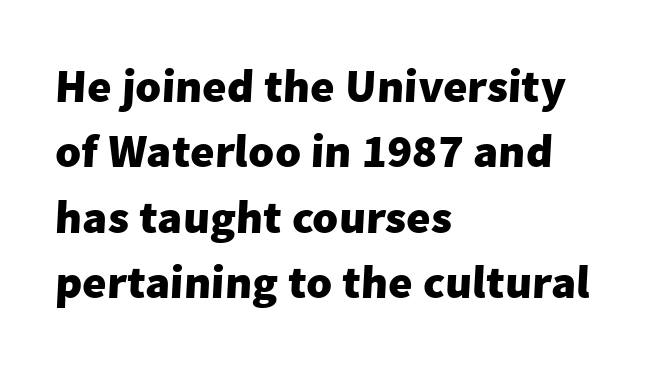
Q: Is the text bold? A: Yes.
Q: Is the typeface a serif or a sans-serif typeface? A: Sans-serif.
Q: Is the text underlined? A: No.
Q: How is the paragraph aligned? A: Left-aligned.
Q: Is the spacing between letters normal or unusually wide? A: Normal.
Q: Is the spacing between lines tight, normal or loose? A: Normal.
Q: Width (condensed, normal, or wide)? A: Normal.
Q: Stroke contrast? A: Low.
Q: x-height? A: Medium.
Q: Monospaced? A: No.
